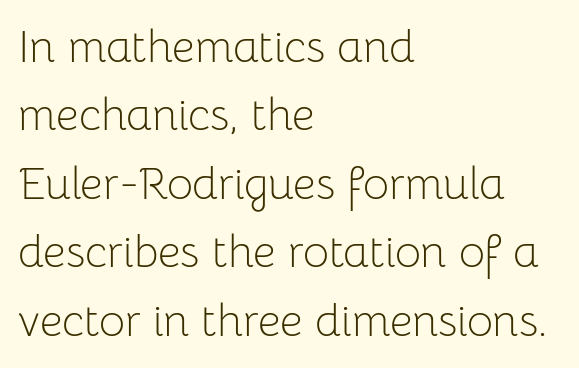
The area under the type is left untouched. A typesetter would call this leading conventional body-copy spacing. Where is the straight margin? On the left. What stands out about the letter spacing? Nothing — it is the standard amount. To sum up the face: it is a sans, with no serifs. Do the letters lean? They stand straight.
